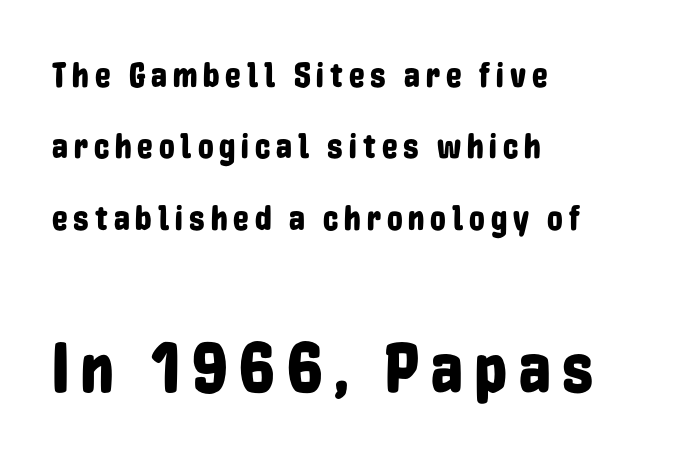
How would I describe the line gaps? Wide and relaxed. Character widths vary here, with narrow letters taking less room than wide ones. Visually, the bottom section dominates because its glyphs are scaled up. Vertical strokes here are truly vertical. The paragraph shown leans on its left margin. The characters display no serif detailing; their extremities are plain.
